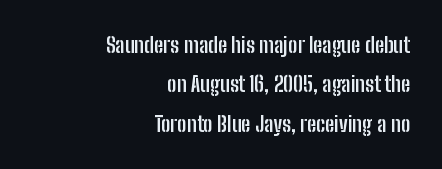
How heavy is the stroke? Heavy — this is a bold. Decoration check: the copy has no underline. Every row of glyphs terminates at an identical x-position on the right. Do the letters lean? They stand straight.
